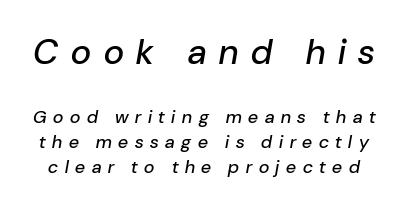
{"italic": "yes", "lean": "right", "slant_degrees": 10, "width": "normal", "stroke_contrast": "low", "x_height": "medium", "monospaced": "no", "underline": "no", "line_spacing": "normal", "line_spacing_ratio": 1.38, "letter_spacing": "wide", "letter_spacing_em": 0.37, "larger_block": "first", "size_ratio": 1.94, "glyph_px": 35}
